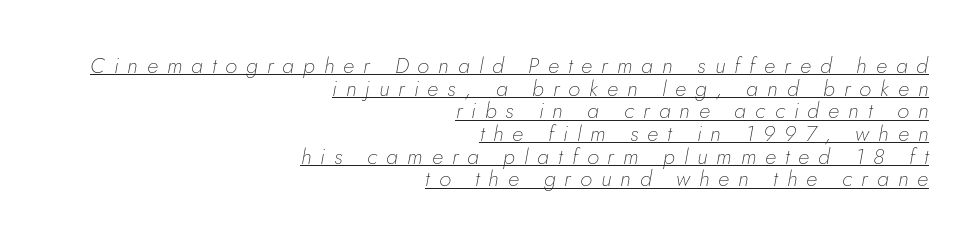
The image shows 22 px text type, italic (leaning right); set right-aligned, tight line spacing (1.03x), unusually wide letter spacing (+0.41 em), underlined.
